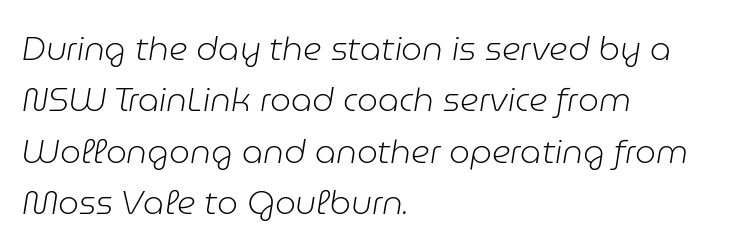
{"italic": "yes", "lean": "right", "slant_degrees": 9, "bold": "no", "weight": "light", "width": "normal", "stroke_contrast": "low", "x_height": "medium", "monospaced": "no", "underline": "no", "align": "left", "line_spacing": "normal", "line_spacing_ratio": 1.56, "letter_spacing": "normal", "letter_spacing_em": 0.0, "glyph_px": 33}
